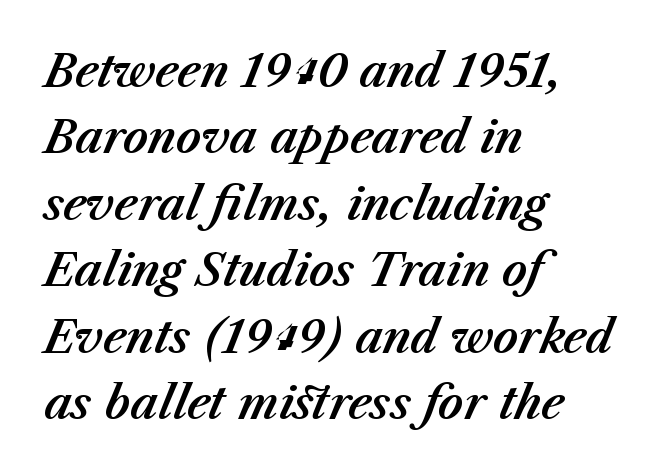
Layout note: lines flush left. Unmarked baselines from the first word to the last. An italicized treatment has been applied to the whole sample. Letter spacing: default. The lines sit at an ordinary, default distance from one another. Character widths vary here, with narrow letters taking less room than wide ones.
